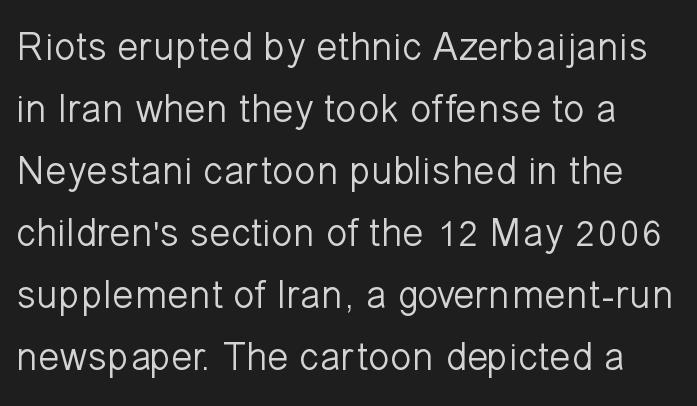
{"serif": "no", "italic": "no", "bold": "no", "weight": "light", "width": "normal", "stroke_contrast": "low", "x_height": "medium", "monospaced": "no", "underline": "no", "line_spacing": "normal", "line_spacing_ratio": 1.55, "letter_spacing": "normal", "letter_spacing_em": 0.0, "glyph_px": 40}
